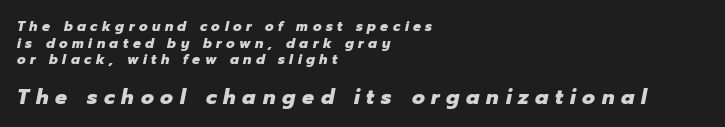
Q: Is the text bold? A: Yes.
Q: Is the text italic (slanted)? A: Yes, it leans right by about 12 degrees.
Q: Is the text underlined? A: No.
Q: How is the paragraph aligned? A: Left-aligned.
Q: Is the spacing between letters normal or unusually wide? A: Unusually wide.
Q: Which block of text is set in a larger size, the first (top) or the second (bottom)? A: The second (bottom) one.
